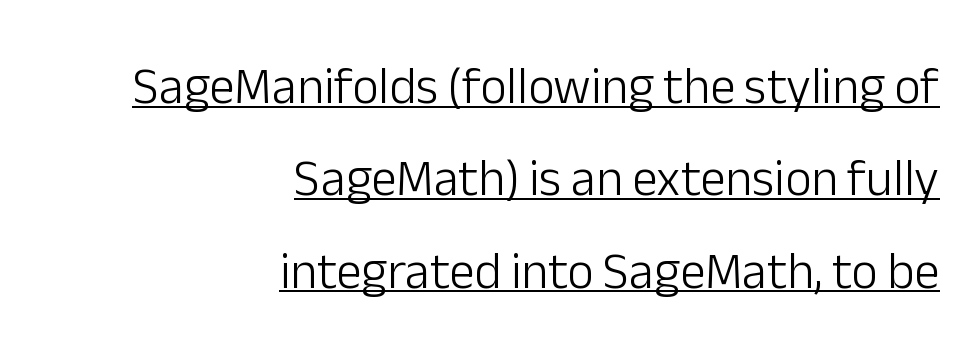
Q: Is the text bold? A: No.
Q: Is the text italic (slanted)? A: No, it is upright.
Q: Is the typeface a serif or a sans-serif typeface? A: Sans-serif.
Q: Is the text underlined? A: Yes.
Q: How is the paragraph aligned? A: Right-aligned.
Q: Is the spacing between letters normal or unusually wide? A: Normal.
Q: Width (condensed, normal, or wide)? A: Normal.
Q: Stroke contrast? A: Low.
Q: x-height? A: Medium.
Q: Monospaced? A: No.
